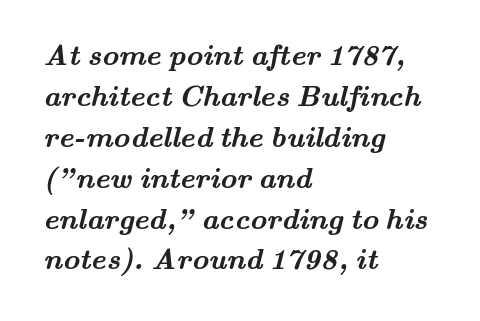
Q: Is the text bold? A: Yes.
Q: Is the typeface a serif or a sans-serif typeface? A: Serif.
Q: Is the text underlined? A: No.
Q: How is the paragraph aligned? A: Left-aligned.
Q: Is the spacing between letters normal or unusually wide? A: Normal.
Q: Is the spacing between lines tight, normal or loose? A: Normal.
Q: Width (condensed, normal, or wide)? A: Wide.
Q: Stroke contrast? A: Medium.
Q: x-height? A: Small.
Q: Monospaced? A: No.
